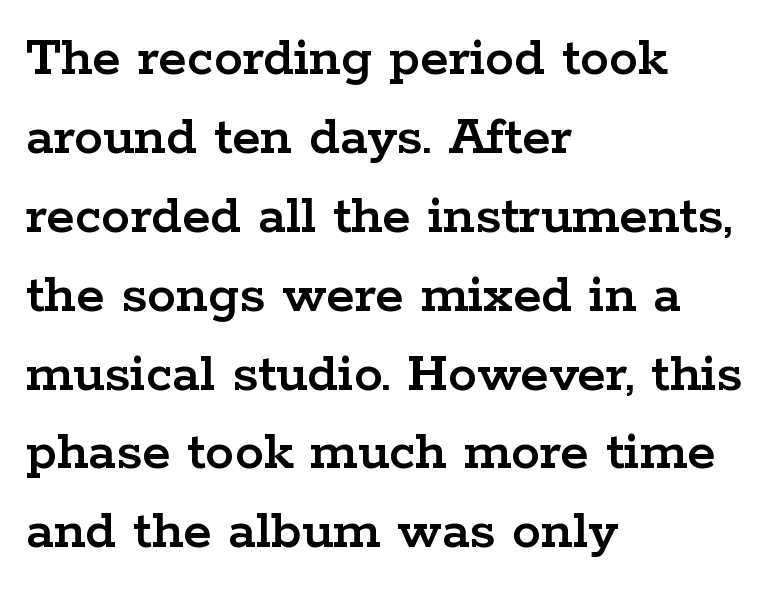
Words appear dense and cohesive because spacing is normal. Rendered with straight, roman letterforms. You could not count columns in this text — the font is proportionally spaced. A serif font was chosen for this passage. The paragraph has a hard left edge and a soft right edge. The gap between lines stays unmarked.
